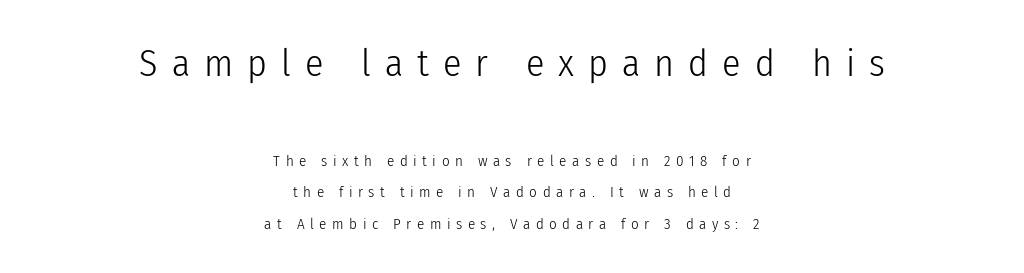
Q: Is the text bold? A: No.
Q: Is the text italic (slanted)? A: No, it is upright.
Q: Is the typeface a serif or a sans-serif typeface? A: Sans-serif.
Q: Is the text underlined? A: No.
Q: How is the paragraph aligned? A: Centered.
Q: Is the spacing between letters normal or unusually wide? A: Unusually wide.
Q: Is the spacing between lines tight, normal or loose? A: Loose.
Q: Which block of text is set in a larger size, the first (top) or the second (bottom)? A: The first (top) one.
Q: Width (condensed, normal, or wide)? A: Condensed.
Q: Stroke contrast? A: Low.
Q: x-height? A: Medium.
Q: Monospaced? A: No.
